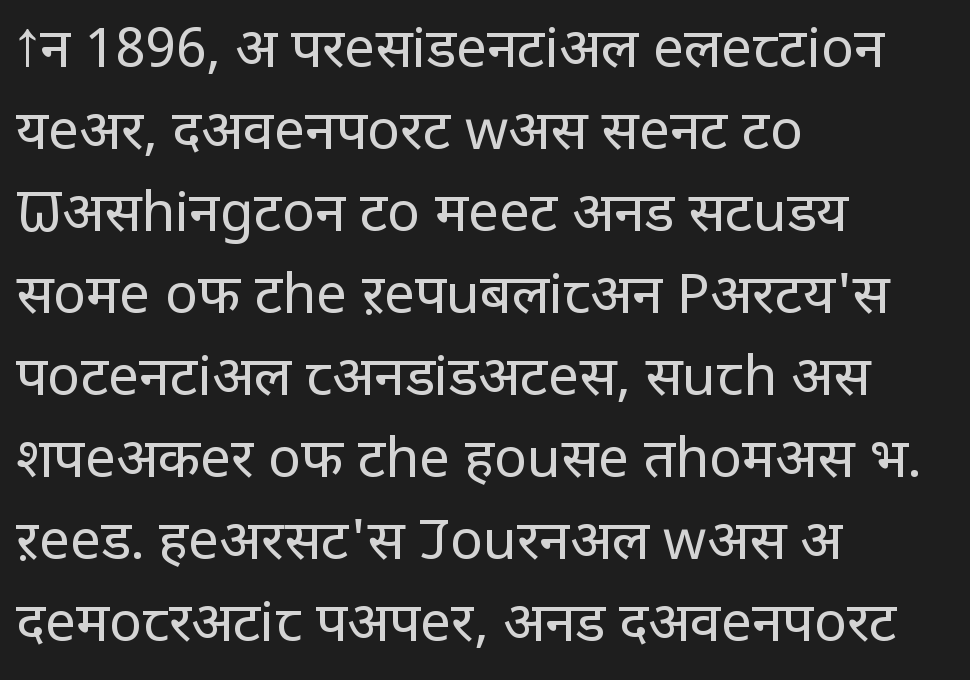
Q: Is the text bold? A: No.
Q: Is the text italic (slanted)? A: No, it is upright.
Q: Is the typeface a serif or a sans-serif typeface? A: Sans-serif.
Q: Is the text underlined? A: No.
Q: How is the paragraph aligned? A: Left-aligned.
Q: Is the spacing between letters normal or unusually wide? A: Normal.
Q: Is the spacing between lines tight, normal or loose? A: Normal.
Q: Width (condensed, normal, or wide)? A: Normal.
Q: Stroke contrast? A: Low.
Q: x-height? A: Large.
Q: Monospaced? A: No.
